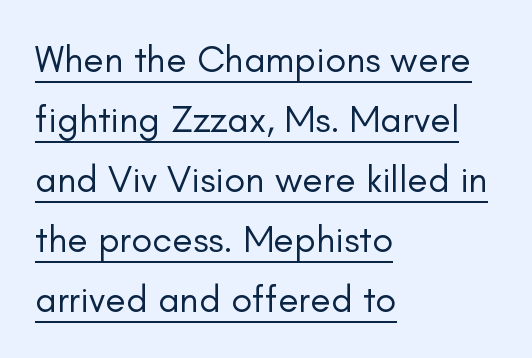
No heavy texture on the line: the type isn't bold. Is this a sans? Yes — the strokes have no serifs. Alignment: flush left. Students, observe: this is what conventionally led text looks like. The typography opts for an upright posture over an oblique one. The type is set solid horizontally, with unmodified tracking.
